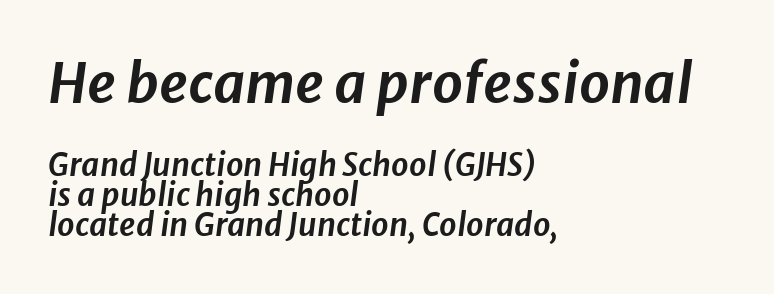
These lines are rendered in a variable-pitch font. Alignment: flush left. These two chunks differ in scale, with the top chunk taking the larger measure. The glyphs look as if they've been sheared to an angle. The type is set solid horizontally, with unmodified tracking. Descenders are the only things crossing below the line.
